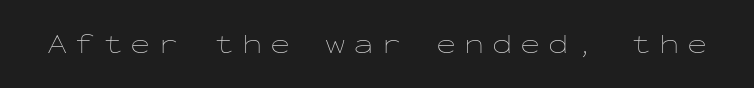
{"italic": "no", "bold": "no", "underline": "no", "letter_spacing": "wide", "letter_spacing_em": 0.28, "glyph_px": 27}
